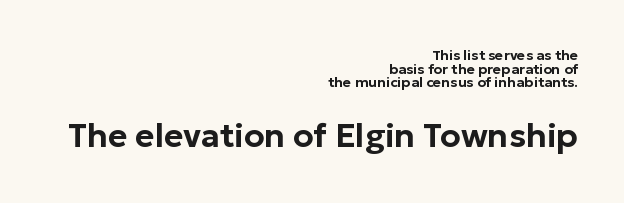
The image shows 33 px sans-serif type, upright; set right-aligned, tight line spacing (0.98x), normal letter spacing, not underlined; the second (bottom) block is 2.36x larger; low stroke contrast and a medium x-height.
